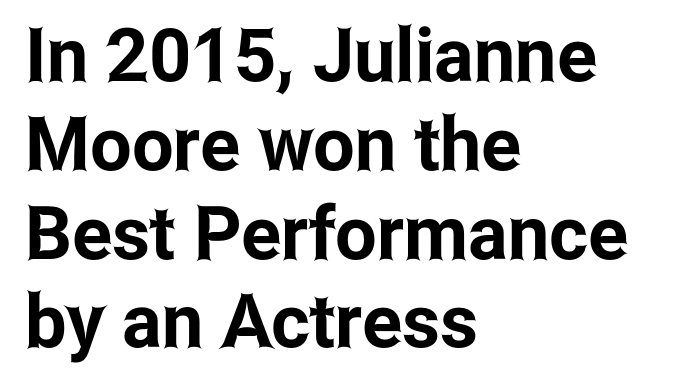
The image shows 74 px condensed sans-serif type, upright; set left-aligned, line spacing 1.2x, normal letter spacing, not underlined; low stroke contrast and a medium x-height.
